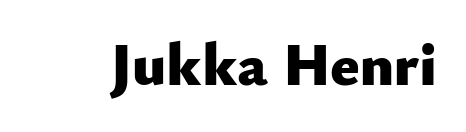
Q: Is the text bold? A: Yes.
Q: Is the text italic (slanted)? A: No, it is upright.
Q: Is the typeface a serif or a sans-serif typeface? A: Sans-serif.
Q: Is the text underlined? A: No.
Q: Is the spacing between letters normal or unusually wide? A: Normal.
Q: Width (condensed, normal, or wide)? A: Normal.
Q: Stroke contrast? A: Low.
Q: x-height? A: Small.
Q: Monospaced? A: No.
